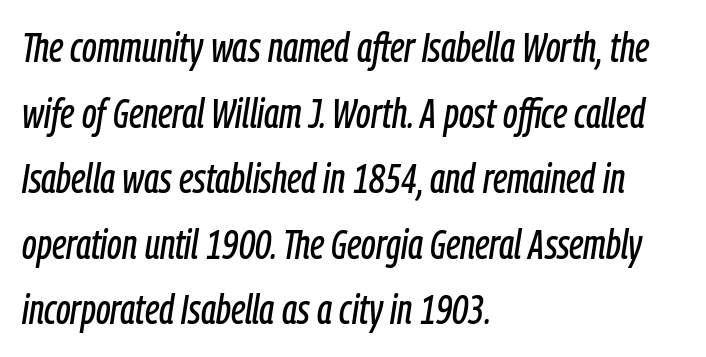
The image shows 41 px condensed type, italic (leaning right); set left-aligned, normal line spacing (1.6x), normal letter spacing, not underlined; low stroke contrast and a medium x-height.
